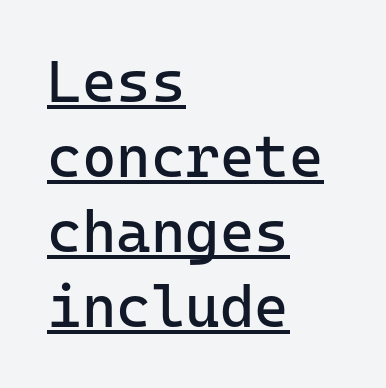
{"serif": "no", "italic": "no", "bold": "no", "weight": "regular", "width": "normal", "stroke_contrast": "low", "x_height": "medium", "monospaced": "yes", "underline": "yes", "align": "left", "line_spacing": "normal", "line_spacing_ratio": 1.27, "letter_spacing": "normal", "letter_spacing_em": 0.0, "glyph_px": 59}
